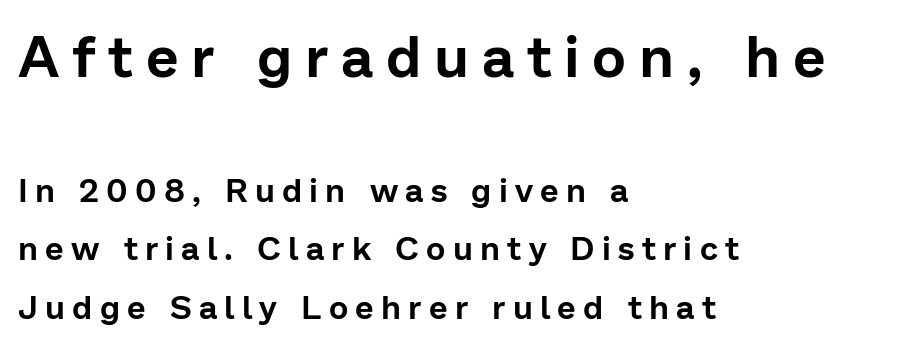
The image shows 58 px sans-serif type, upright; set left-aligned, line spacing 1.78x, unusually wide letter spacing (+0.22 em), not underlined; the first (top) block is 1.76x larger; low stroke contrast and a medium x-height.
